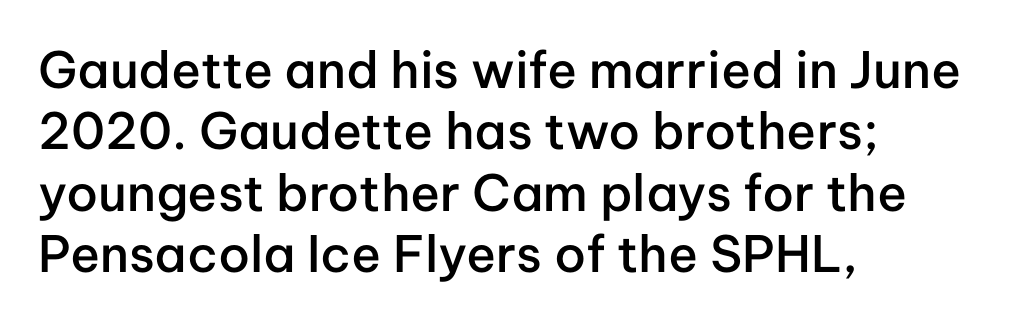
Q: Is the text bold? A: Semi-bold.
Q: Is the text italic (slanted)? A: No, it is upright.
Q: Is the typeface a serif or a sans-serif typeface? A: Sans-serif.
Q: Is the text underlined? A: No.
Q: How is the paragraph aligned? A: Left-aligned.
Q: Is the spacing between letters normal or unusually wide? A: Normal.
Q: Width (condensed, normal, or wide)? A: Normal.
Q: Stroke contrast? A: Low.
Q: x-height? A: Medium.
Q: Monospaced? A: No.
